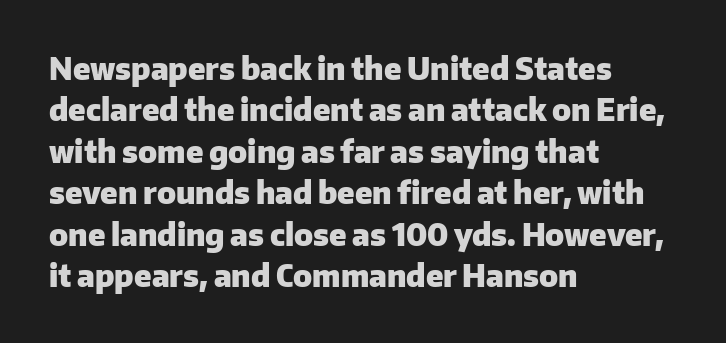
Q: Is the text bold? A: Yes.
Q: Is the text italic (slanted)? A: No, it is upright.
Q: Is the typeface a serif or a sans-serif typeface? A: Sans-serif.
Q: Is the text underlined? A: No.
Q: How is the paragraph aligned? A: Left-aligned.
Q: Is the spacing between letters normal or unusually wide? A: Normal.
Q: Is the spacing between lines tight, normal or loose? A: Normal.
Q: Width (condensed, normal, or wide)? A: Normal.
Q: Stroke contrast? A: Low.
Q: x-height? A: Medium.
Q: Monospaced? A: No.
